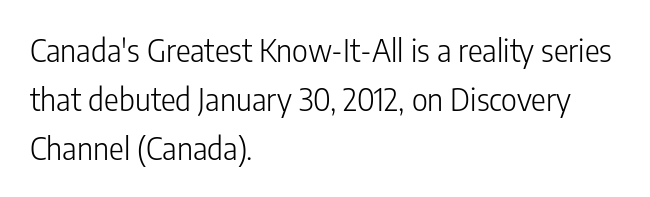
The image shows 31 px light, condensed sans-serif type, upright; set left-aligned, normal line spacing (1.58x), normal letter spacing, not underlined; low stroke contrast and a medium x-height.
